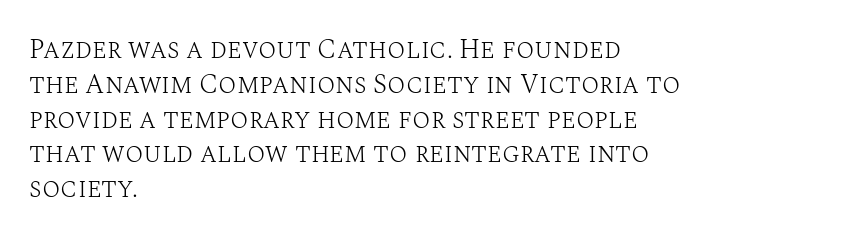
This sample keeps an unexceptional amount of space between lines. Characters remain perfectly vertical along every line. The gap between lines stays unmarked. Is this a heavy cut? Hardly; it is regular or lighter.
